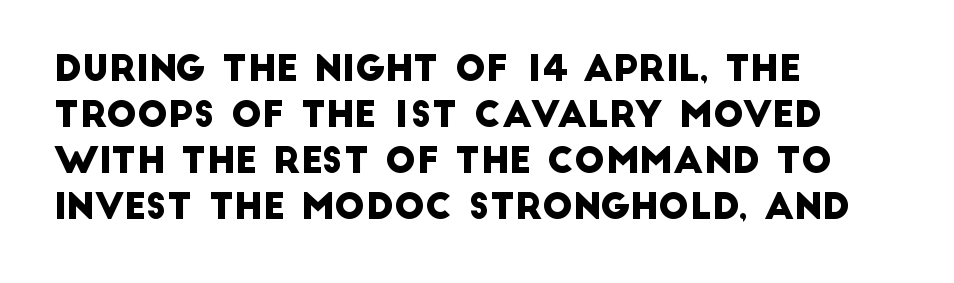
Q: Is the typeface a serif or a sans-serif typeface? A: Sans-serif.
Q: Is the text underlined? A: No.
Q: How is the paragraph aligned? A: Left-aligned.
Q: Is the spacing between letters normal or unusually wide? A: Normal.
Q: Is the spacing between lines tight, normal or loose? A: Normal.
Q: Width (condensed, normal, or wide)? A: Normal.
Q: Stroke contrast? A: Low.
Q: x-height? A: Large.
Q: Monospaced? A: No.
